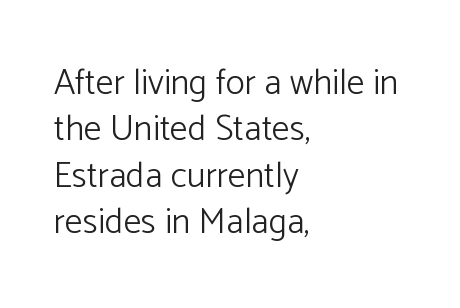
Honestly, the letter spacing is just normal — you wouldn't notice it. The characters are drawn with everyday or finer stroke widths. The line-height multiplier appears to be the usual default. Plain, unruled lines of type. Varying glyph widths throughout — classic text-font behaviour.
